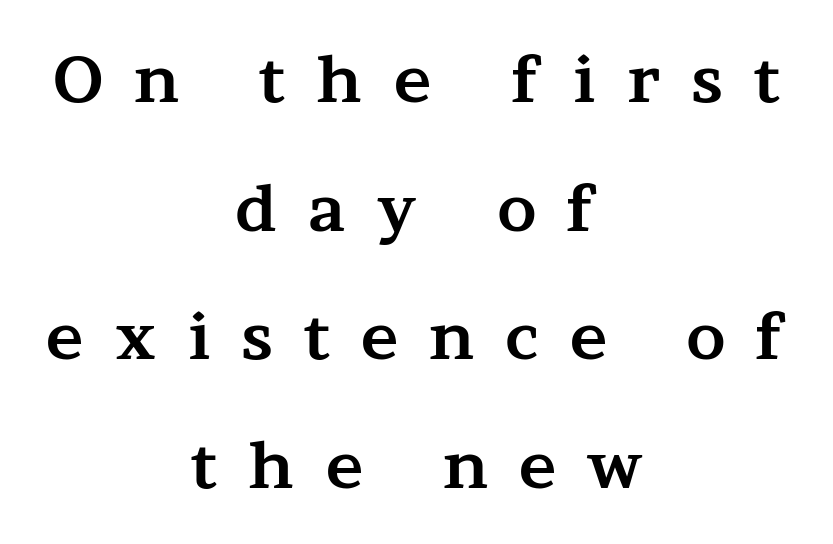
The passage shown stacks its lines with a broad gap. Posture: straight, roman, zero tilt. These lines are rendered in a variable-pitch font. Unmarked baselines from the first word to the last.
